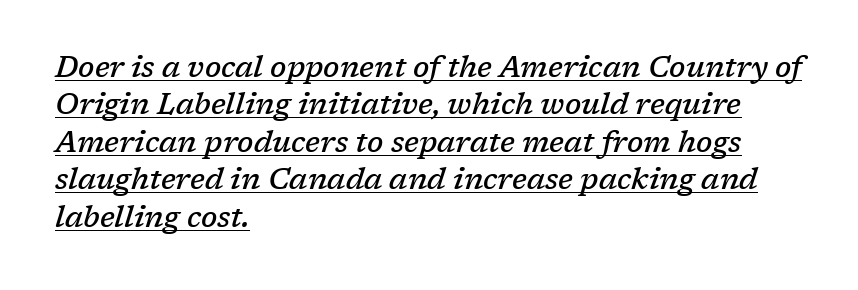
{"serif": "yes", "italic": "yes", "lean": "right", "slant_degrees": 17, "bold": "semi", "weight": "semibold", "width": "normal", "stroke_contrast": "low", "x_height": "medium", "monospaced": "no", "underline": "yes", "align": "left", "line_spacing": "normal", "line_spacing_ratio": 1.29, "letter_spacing": "normal", "letter_spacing_em": 0.0, "glyph_px": 29}
